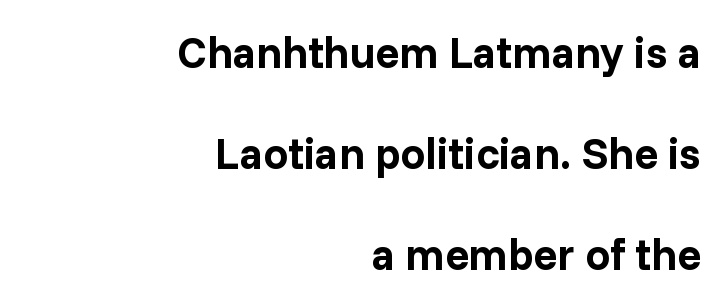
The letters are bold, with thick, heavy strokes. Observe the absence of serifs on each vertical stroke in this sample. Varying glyph widths throughout — classic text-font behaviour. In CSS terms this would be text-align: right. Rendered with straight, roman letterforms.
